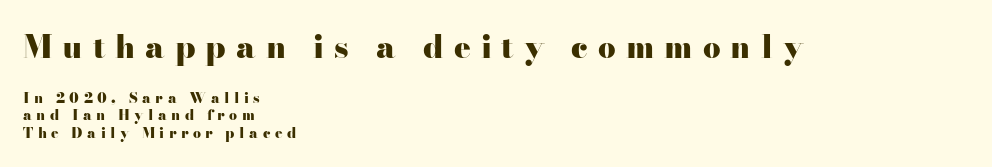
Just letters on the line, the space beneath them empty. Where is the straight margin? On the left. Substantial extra tracking has been applied to these lines. These lines are rendered in a variable-pitch font.
